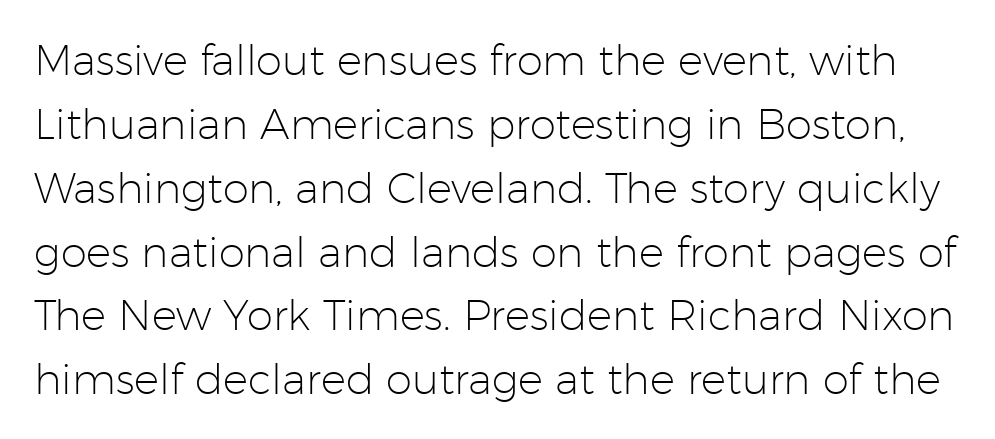
Q: Is the text bold? A: No.
Q: Is the text italic (slanted)? A: No, it is upright.
Q: Is the typeface a serif or a sans-serif typeface? A: Sans-serif.
Q: Is the text underlined? A: No.
Q: Is the spacing between letters normal or unusually wide? A: Normal.
Q: Is the spacing between lines tight, normal or loose? A: Normal.
Q: Width (condensed, normal, or wide)? A: Normal.
Q: Stroke contrast? A: Low.
Q: x-height? A: Medium.
Q: Monospaced? A: No.
